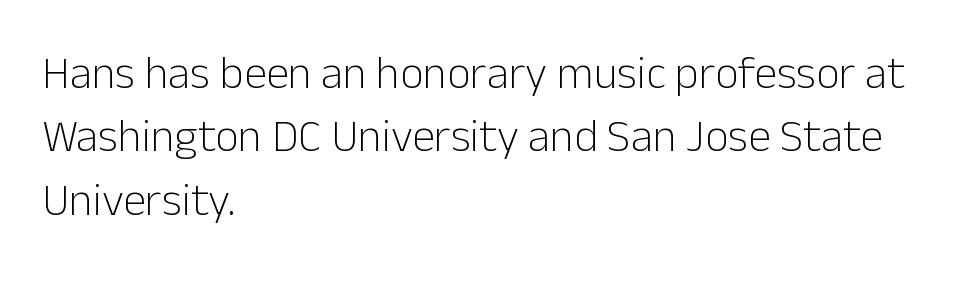
The image shows 46 px light sans-serif type, upright; set left-aligned, normal line spacing (1.38x), normal letter spacing, not underlined; low stroke contrast and a medium x-height.
